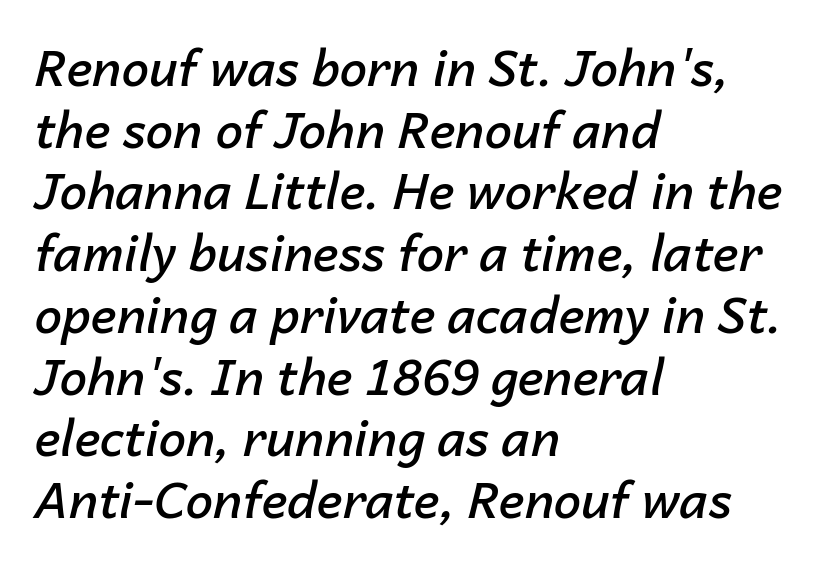
The passage shown is not underscored anywhere. The horizontal fit of the characters is conventional and even. Reading down the column, the eye jumps a familiar distance to each next line. These lines are rendered in a variable-pitch font. The rag falls on the right side of this text block. The lettering tilts uniformly, giving the passage an italic look.
